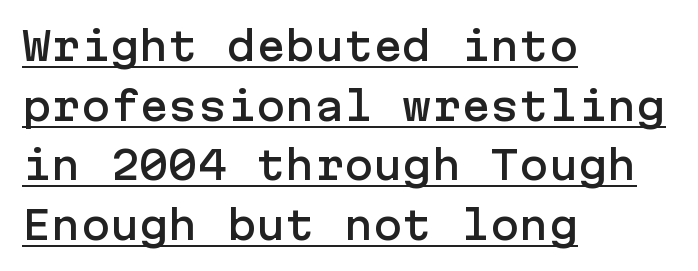
Q: Is the text italic (slanted)? A: No, it is upright.
Q: Is the typeface a serif or a sans-serif typeface? A: Sans-serif.
Q: Is the text underlined? A: Yes.
Q: How is the paragraph aligned? A: Left-aligned.
Q: Is the spacing between letters normal or unusually wide? A: Normal.
Q: Is the spacing between lines tight, normal or loose? A: Normal.
Q: Width (condensed, normal, or wide)? A: Normal.
Q: Stroke contrast? A: Low.
Q: x-height? A: Medium.
